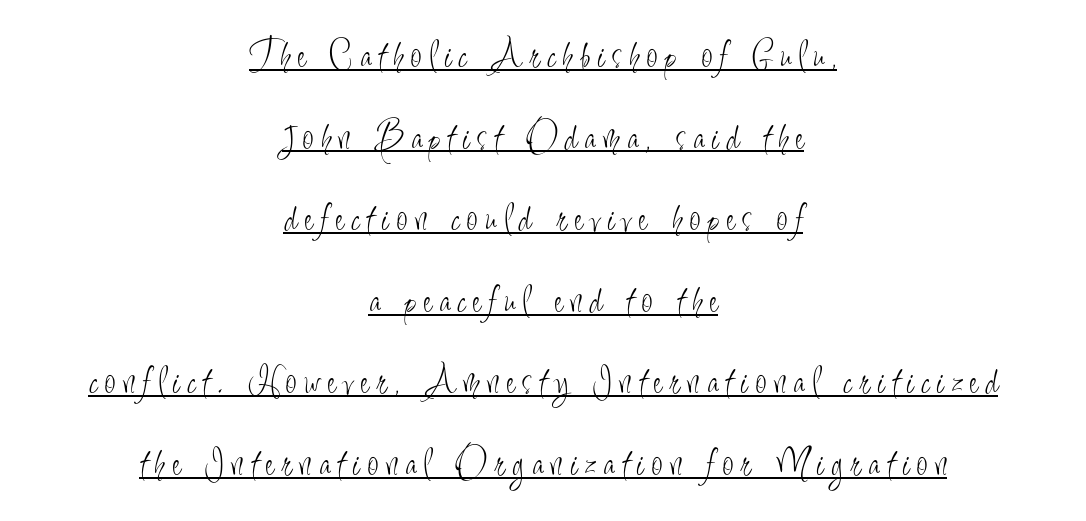
The image shows 40 px light, condensed sans-serif type; set centered, loose line spacing (2.04x), unusually wide letter spacing (+0.2 em), underlined; low stroke contrast and a small x-height.
